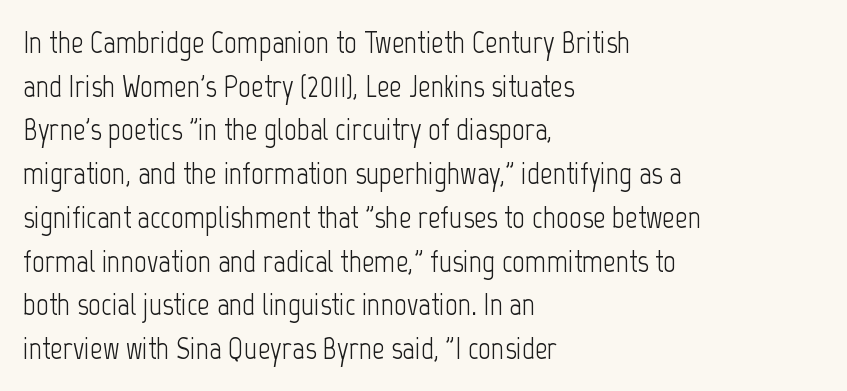
Q: Is the text bold? A: No.
Q: Is the text italic (slanted)? A: No, it is upright.
Q: Is the typeface a serif or a sans-serif typeface? A: Sans-serif.
Q: Is the text underlined? A: No.
Q: How is the paragraph aligned? A: Left-aligned.
Q: Is the spacing between letters normal or unusually wide? A: Normal.
Q: Is the spacing between lines tight, normal or loose? A: Normal.
Q: Width (condensed, normal, or wide)? A: Condensed.
Q: Stroke contrast? A: Low.
Q: x-height? A: Medium.
Q: Monospaced? A: No.
